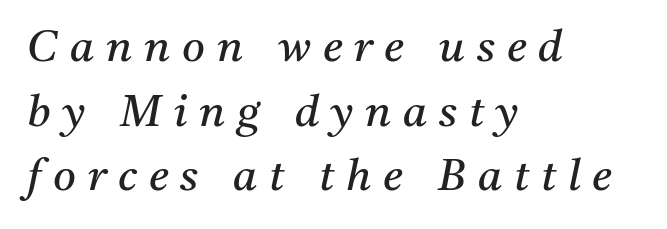
No word sits above an underline. You can tell it's italic because the verticals aren't actually vertical. Character widths vary here, with narrow letters taking less room than wide ones. The setting favours the left margin, as ordinary paragraphs usually do. Weight class: somewhere from thin through regular.
